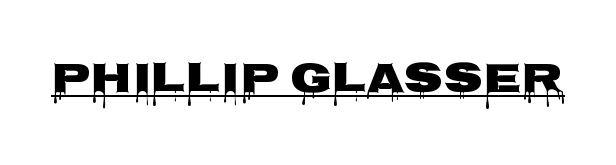
{"serif": "no", "italic": "no", "width": "wide", "stroke_contrast": "low", "x_height": "large", "monospaced": "no", "underline": "yes", "letter_spacing": "normal", "letter_spacing_em": 0.0, "glyph_px": 43}
